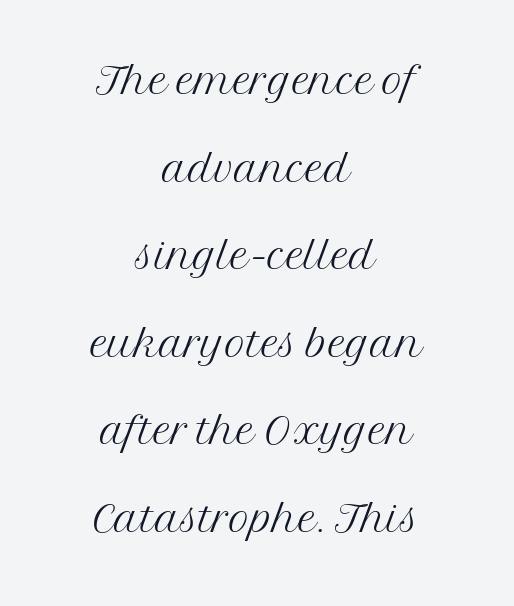
The image shows 58 px light serif type; set centered, normal line spacing (1.51x), normal letter spacing, not underlined; medium stroke contrast and a medium x-height.
